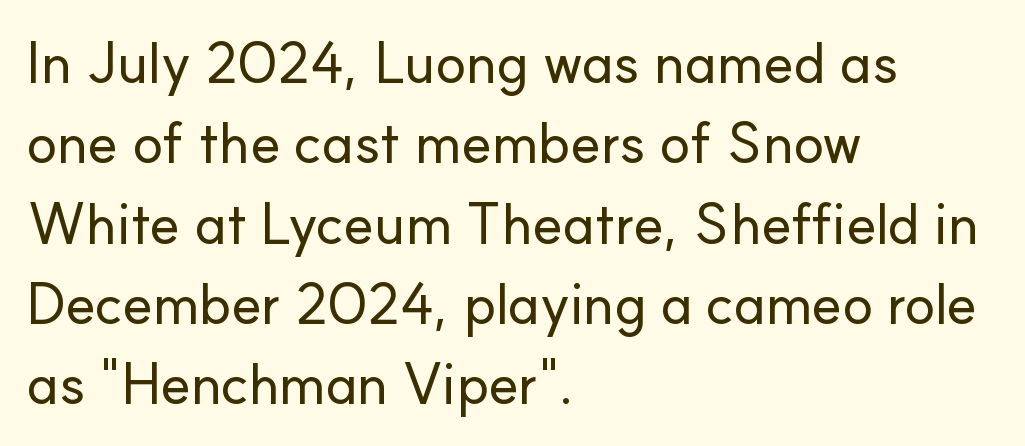
{"serif": "no", "italic": "no", "width": "normal", "stroke_contrast": "low", "x_height": "small", "monospaced": "no", "underline": "no", "align": "left", "line_spacing": "normal", "line_spacing_ratio": 1.41, "letter_spacing": "normal", "letter_spacing_em": 0.0, "glyph_px": 57}
